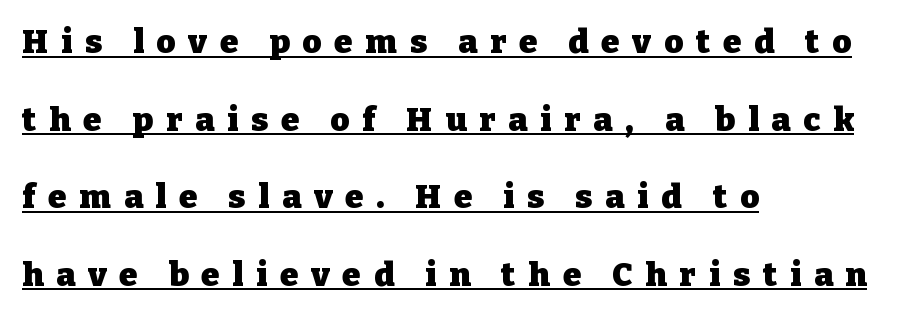
{"serif": "yes", "italic": "no", "bold": "yes", "weight": "heavy", "width": "normal", "stroke_contrast": "low", "x_height": "medium", "monospaced": "no", "underline": "yes", "align": "left", "line_spacing": "loose", "line_spacing_ratio": 2.35, "letter_spacing": "wide", "letter_spacing_em": 0.39, "glyph_px": 33}
